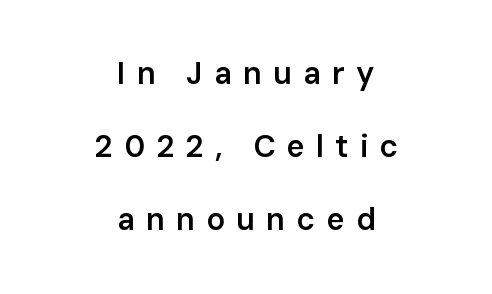
The typeface chosen for these lines omits serifs. No word sits above an underline. The rendering uses a semibold face; strokes are thickened but not to full bold. The space between consecutive lines is lavish. Students, note that the glyphs here are deliberately spaced far apart.
